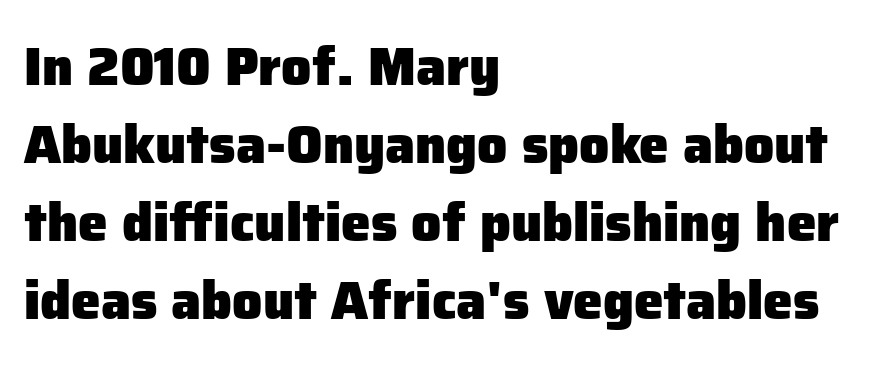
Each letter keeps its own natural width here, so spacing adapts to shape. Line beginnings align vertically; line endings do not. In terms of letterspacing, this is plain default setting. Students, this is bold: see how much ink each stroke carries. A roman cut, with each character standing at attention. Grotesque or geometric, the face here clearly has no serifs.
